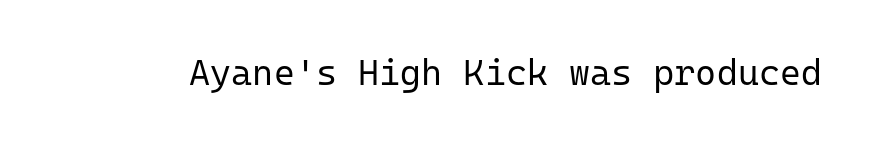
No word sits above an underline. Default kerning and tracking; the words read as compact shapes. Weight class: somewhere from thin through regular. It's the straight-up-and-down kind of type. The passage shown is typed in a monospace face where columns stay perfectly aligned. Note: no serifs on the glyphs.
